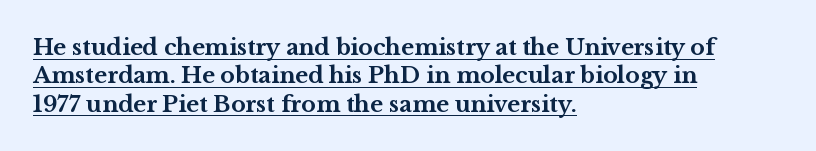
Q: Is the text bold? A: Yes.
Q: Is the text italic (slanted)? A: No, it is upright.
Q: Is the text underlined? A: Yes.
Q: How is the paragraph aligned? A: Left-aligned.
Q: Is the spacing between letters normal or unusually wide? A: Normal.
Q: Is the spacing between lines tight, normal or loose? A: Normal.
